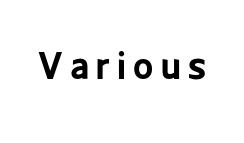
Inter-character spacing is expanded well beyond the font's built-in metrics. This sample has the flowing, uneven cadence of proportional lettering. Typesetter's note: full bold, strokes at maximum text heaviness. Each row of text sits above clean, open space. The letters carry no serifs — their stems end cleanly without finishing strokes. Characters remain perfectly vertical along every line.
